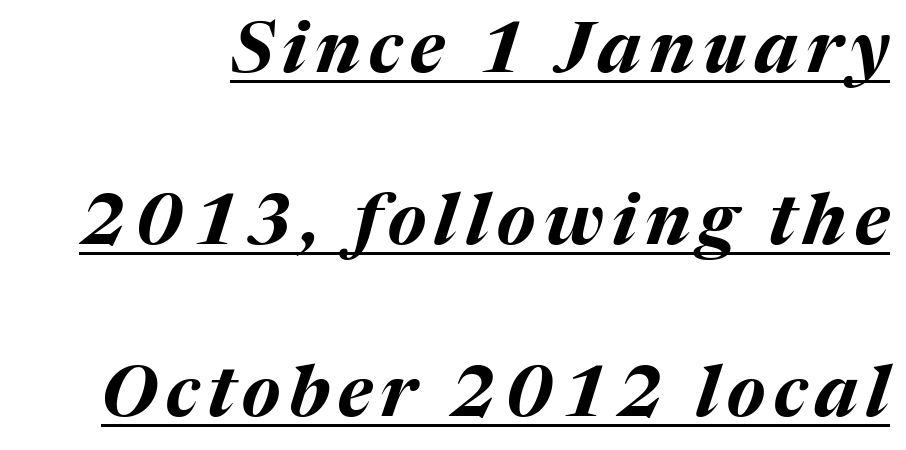
Q: Is the text bold? A: Yes.
Q: Is the text italic (slanted)? A: Yes, it leans right by about 17 degrees.
Q: Is the text underlined? A: Yes.
Q: Is the spacing between lines tight, normal or loose? A: Loose.
Q: Width (condensed, normal, or wide)? A: Normal.
Q: Stroke contrast? A: Medium.
Q: x-height? A: Medium.
Q: Monospaced? A: No.
